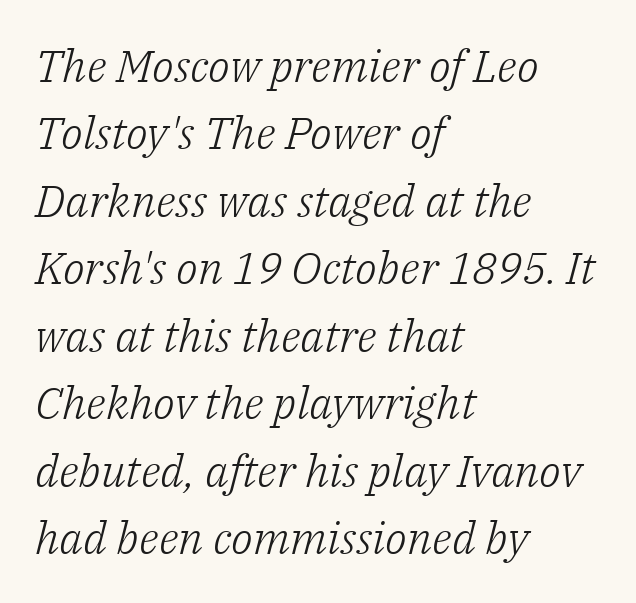
Weight: in the light-to-regular range. This sample has the flowing, uneven cadence of proportional lettering. This is oblique type, the kind used for emphasis or titles. The horizontal fit of the characters is conventional and even. Teacher's note: observe the even left margin — that is flush-left alignment. Only glyphs here, with clear space below each row.
